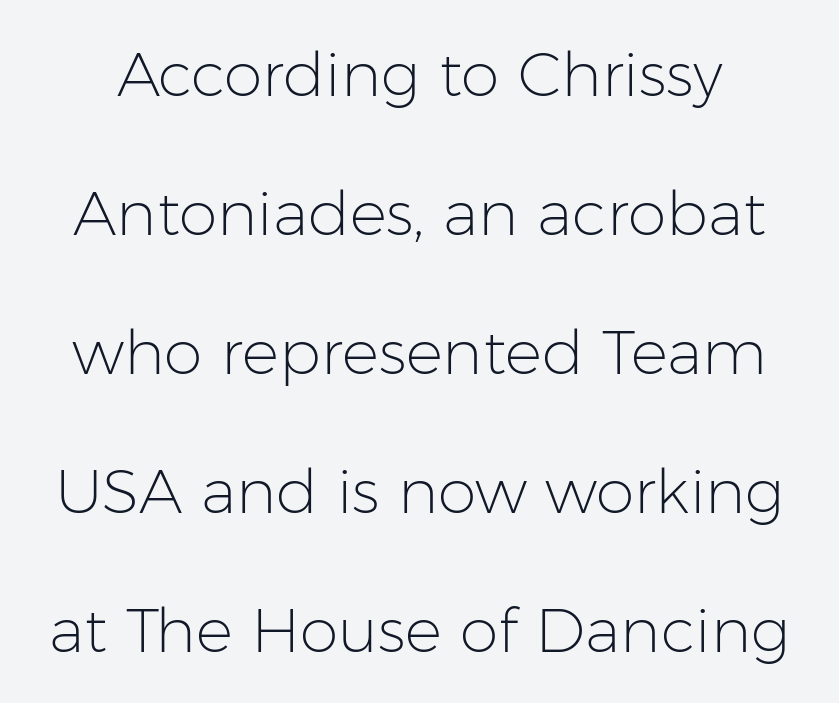
The specimen omits any rule beneath the text block's lines. A typesetter would call this zero additional tracking. Every character sits straight up, as roman type does. Is this a sans? Yes — the strokes have no serifs.
